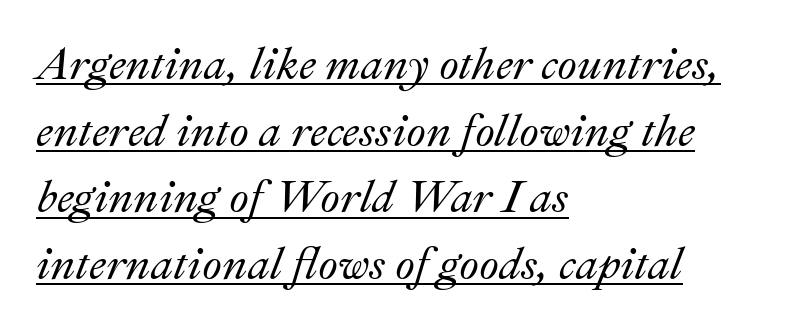
{"italic": "yes", "lean": "right", "slant_degrees": 22, "width": "normal", "stroke_contrast": "medium", "x_height": "small", "monospaced": "no", "underline": "yes", "align": "left", "line_spacing": "normal", "line_spacing_ratio": 1.48, "letter_spacing": "normal", "letter_spacing_em": 0.0, "glyph_px": 45}
